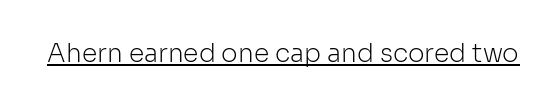
{"italic": "no", "bold": "no", "underline": "yes", "letter_spacing": "normal", "letter_spacing_em": 0.0, "glyph_px": 25}
